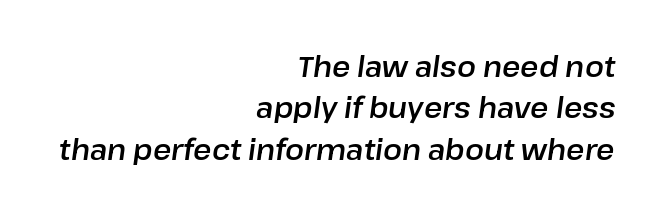
{"italic": "yes", "lean": "right", "slant_degrees": 8, "width": "normal", "stroke_contrast": "low", "x_height": "medium", "monospaced": "no", "underline": "no", "align": "right", "line_spacing": "normal", "line_spacing_ratio": 1.48, "letter_spacing": "normal", "letter_spacing_em": 0.0, "glyph_px": 28}
